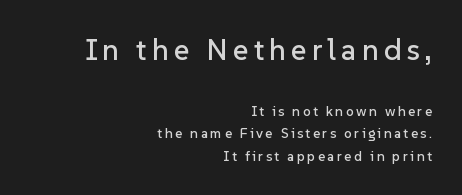
Look at the glyph heights: the upper group is clearly the bigger setting. Is this a sans? Yes — the strokes have no serifs. The text block is weighted toward the right margin, trailing off unevenly leftward. These lines are rendered in a variable-pitch font. Nope, not italic — everything's standing straight.
